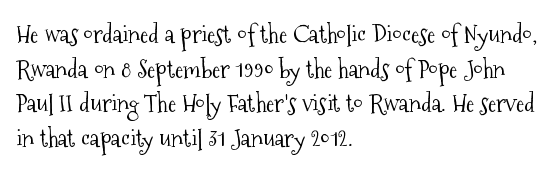
The image shows 25 px text type, upright; set left-aligned, normal line spacing (1.39x), normal letter spacing, not underlined.
